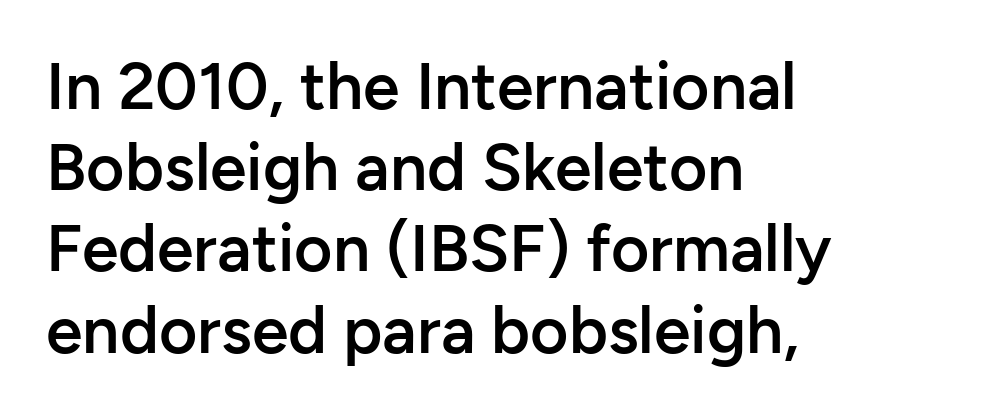
Q: Is the text bold? A: Semi-bold.
Q: Is the text italic (slanted)? A: No, it is upright.
Q: Is the typeface a serif or a sans-serif typeface? A: Sans-serif.
Q: Is the text underlined? A: No.
Q: How is the paragraph aligned? A: Left-aligned.
Q: Is the spacing between letters normal or unusually wide? A: Normal.
Q: Width (condensed, normal, or wide)? A: Normal.
Q: Stroke contrast? A: Low.
Q: x-height? A: Medium.
Q: Monospaced? A: No.
